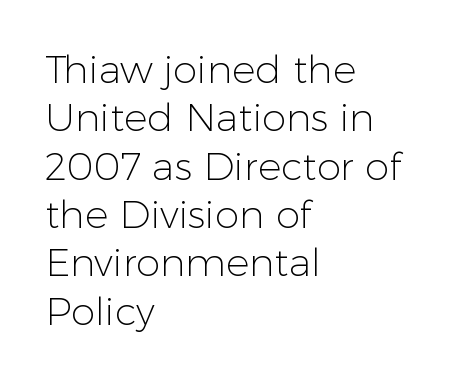
The image shows 39 px light sans-serif type, upright; set left-aligned, line spacing 1.24x, normal letter spacing, not underlined; low stroke contrast and a medium x-height.
